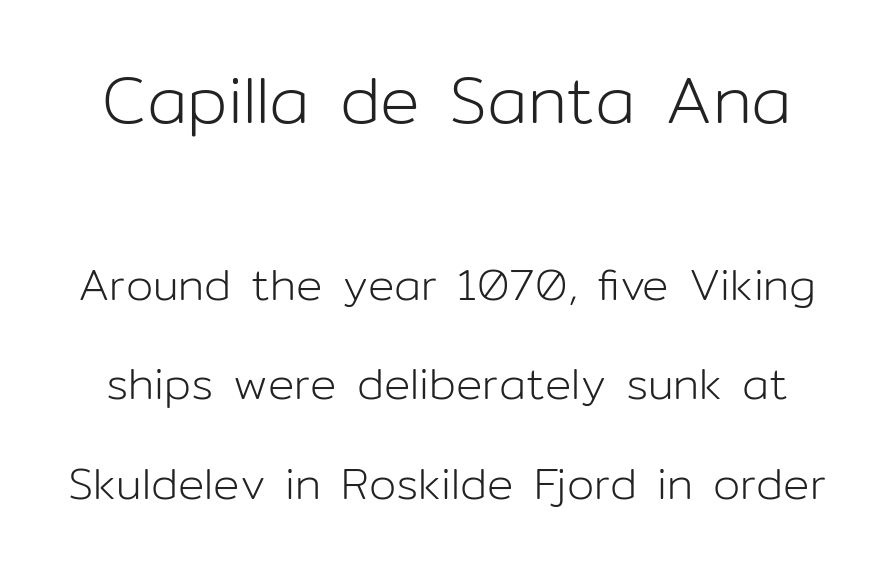
Quick note: underline off. The horizontal fit of the characters is conventional and even. Vertical strokes here are truly vertical. Stroke terminals: plain, sans-serif. Weight: not bold — regular or lighter. Each new line begins a long way beneath the previous one.
